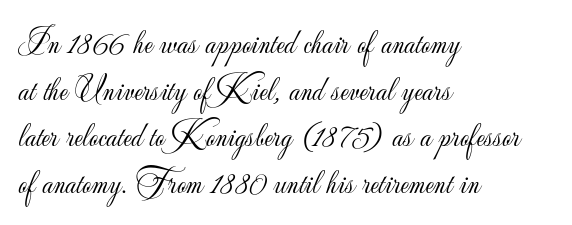
The image shows 35 px light sans-serif type; set left-aligned, normal line spacing (1.33x), normal letter spacing, not underlined; low stroke contrast and a small x-height.
